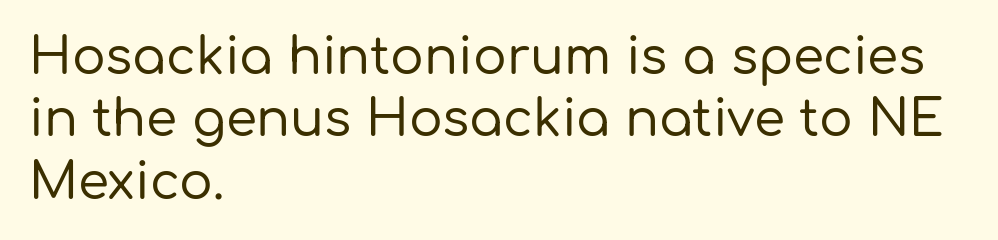
The image shows 50 px sans-serif type, upright; set left-aligned, normal line spacing (1.25x), normal letter spacing, not underlined; low stroke contrast and a medium x-height.
